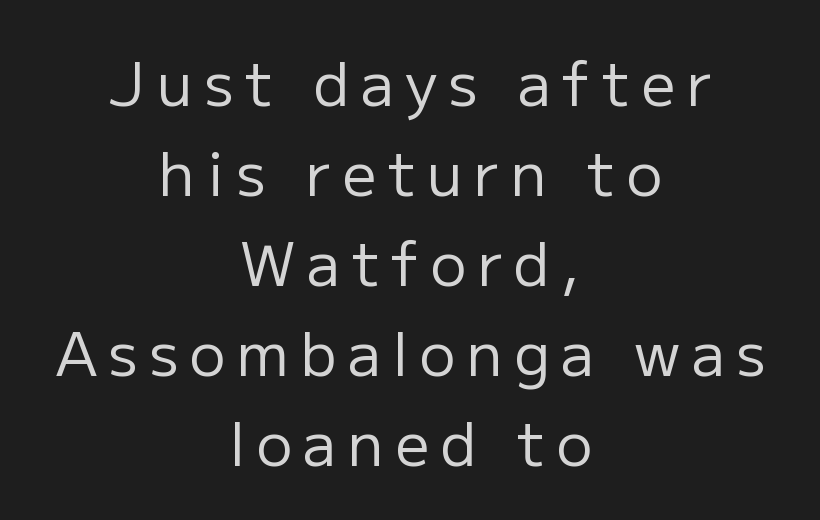
You can tell from the bare stems that sans-serif type was used. The weight would be labelled regular, book, light, or lighter still. Compared with typical paragraphs, the rows here are spaced about the same. The area under the type is left untouched.
